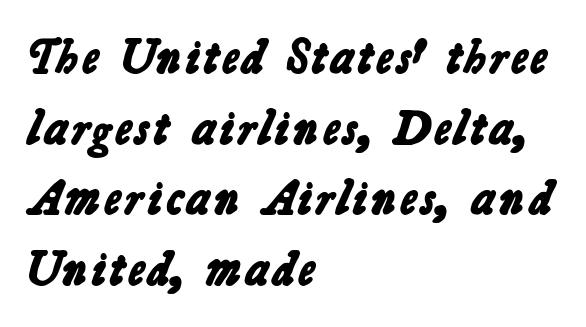
The image shows 48 px bold sans-serif type; set left-aligned, normal line spacing (1.47x), normal letter spacing, not underlined; low stroke contrast and a medium x-height.
